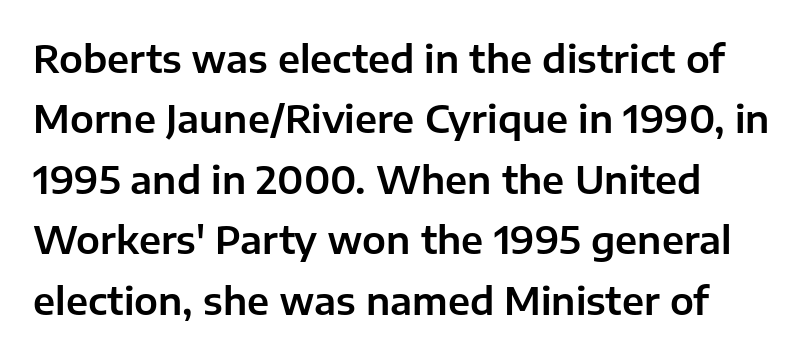
Has an underline been added? It has not. Default kerning and tracking; the words read as compact shapes. Unlike italic type, these characters show no tilt at all. The designer went with a sans here, leaving each stem footless. Looks like regular typesetting: each glyph gets only the width it needs.
